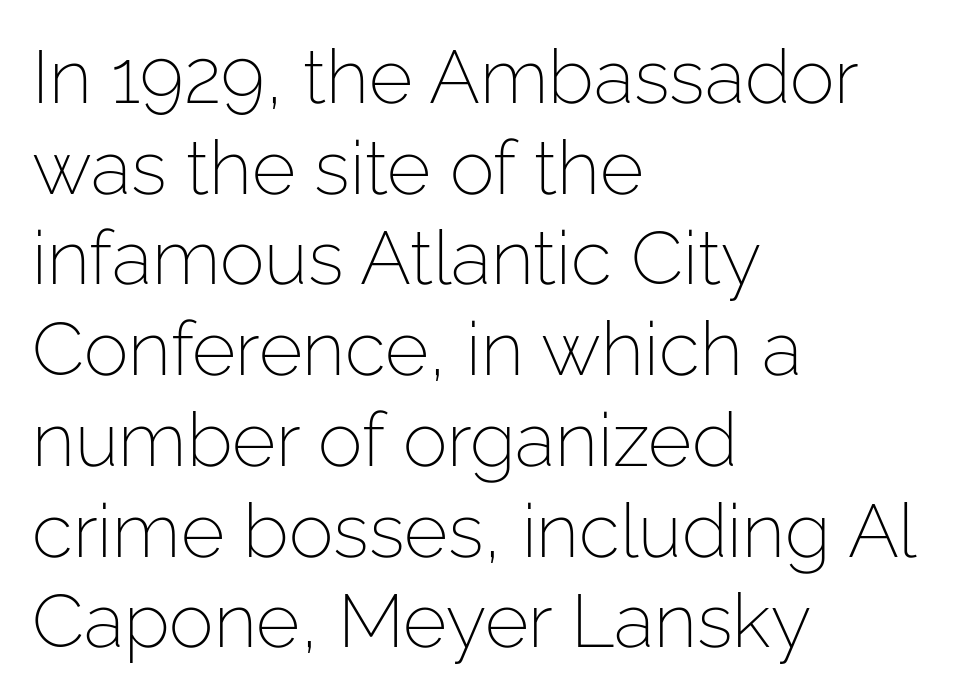
The font family rendered here belongs to the sans-serif group. A classic flush-left, rag-right setting is used for this passage. Unbolded letterforms with no extra heft. The string is rendered with underlining switched off. What stands out about the letter spacing? Nothing — it is the standard amount. Do the characters align in a grid? No, the font is proportional.
